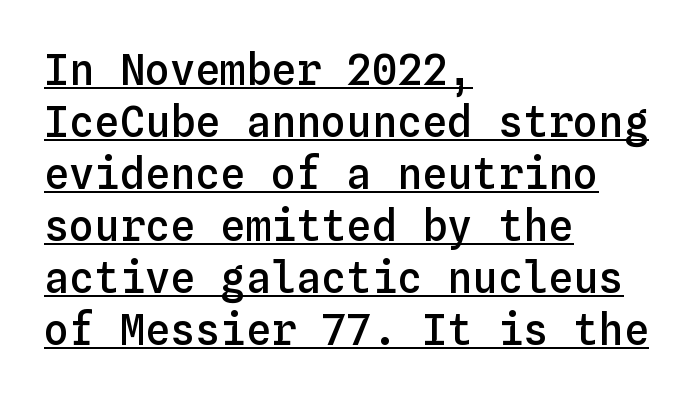
The image shows 42 px semibold type, upright, monospaced; set left-aligned, line spacing 1.24x, normal letter spacing, underlined; low stroke contrast and a medium x-height.
